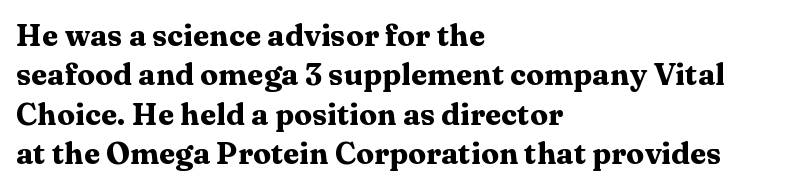
Regarding leading, the lines here are spaced in the standard way. Every stem runs plumb, perpendicular to the baseline. Proportional: the letters do not fall into vertical columns. What stands out about the letter spacing? Nothing — it is the standard amount. Letterform terminals end in serifs throughout the passage. Unmarked baselines from the first word to the last.
